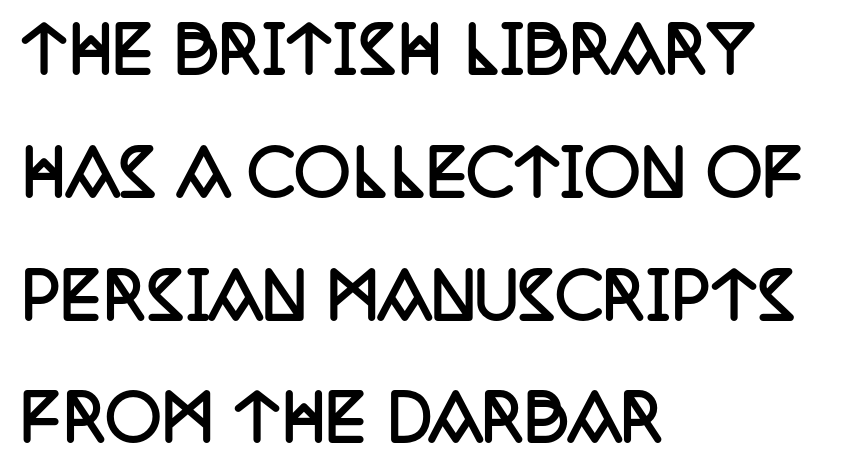
{"serif": "yes", "italic": "no", "bold": "yes", "weight": "semibold", "width": "condensed", "stroke_contrast": "low", "x_height": "large", "monospaced": "no", "underline": "no", "align": "left", "line_spacing": "loose", "line_spacing_ratio": 1.98, "letter_spacing": "normal", "letter_spacing_em": 0.0, "glyph_px": 62}
